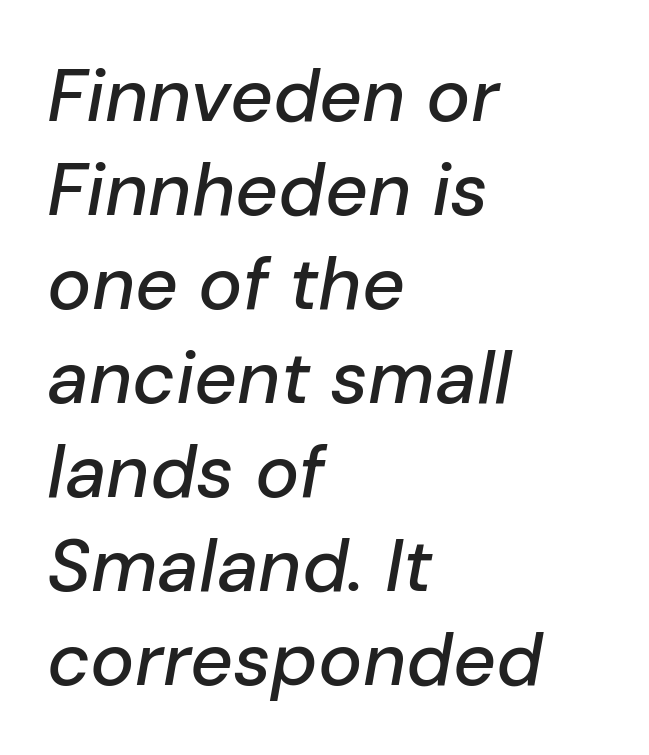
Posture: slanted. Nobody drew a line under any word here. Summary of vertical rhythm: regular, with standard interline spacing. Character widths vary here, with narrow letters taking less room than wide ones.
